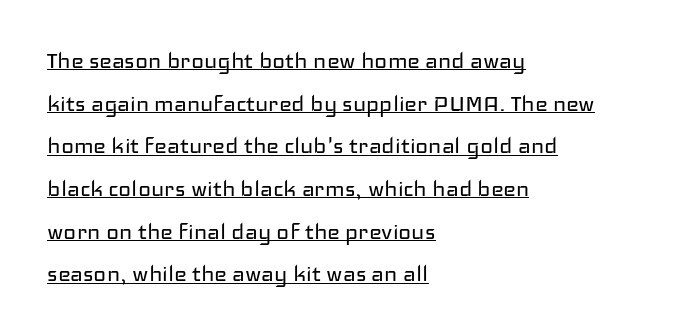
The image shows 27 px text type, upright; set left-aligned, normal line spacing (1.58x), normal letter spacing, underlined.
